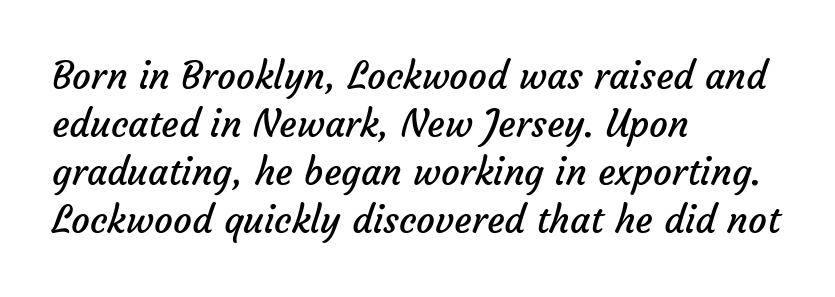
Note the varied advance widths — an 'i' is clearly narrower than an 'm'. Every row of glyphs begins at an identical x-position on the left. This reads as an unemphasized weight, regular at the heaviest. Glyph-to-glyph distance matches everyday printed text. Serif or sans? Sans — the stroke terminals are bare. Bare-footed words on every line.
